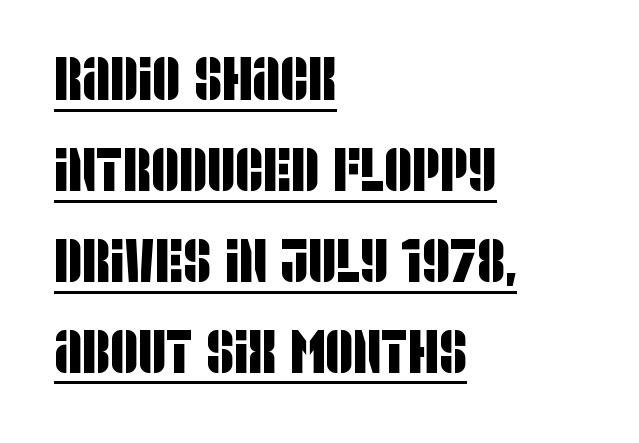
Q: Is the typeface a serif or a sans-serif typeface? A: Sans-serif.
Q: Is the text underlined? A: Yes.
Q: How is the paragraph aligned? A: Left-aligned.
Q: Is the spacing between letters normal or unusually wide? A: Normal.
Q: Is the spacing between lines tight, normal or loose? A: Normal.
Q: Width (condensed, normal, or wide)? A: Condensed.
Q: Stroke contrast? A: Low.
Q: x-height? A: Large.
Q: Monospaced? A: No.
